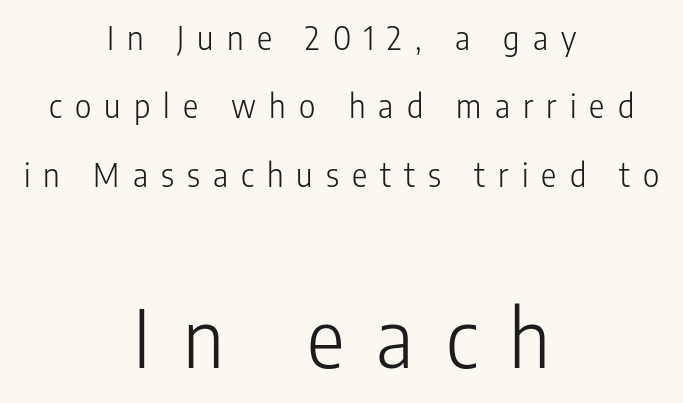
Q: Is the text bold? A: No.
Q: Is the text italic (slanted)? A: No, it is upright.
Q: Is the typeface a serif or a sans-serif typeface? A: Sans-serif.
Q: Is the text underlined? A: No.
Q: How is the paragraph aligned? A: Centered.
Q: Is the spacing between letters normal or unusually wide? A: Unusually wide.
Q: Is the spacing between lines tight, normal or loose? A: Loose.
Q: Which block of text is set in a larger size, the first (top) or the second (bottom)? A: The second (bottom) one.
Q: Width (condensed, normal, or wide)? A: Condensed.
Q: Stroke contrast? A: Low.
Q: x-height? A: Medium.
Q: Monospaced? A: No.
